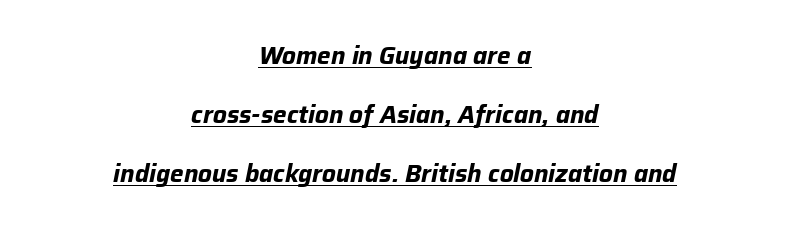
How are the letters spaced? Ordinarily, with no added tracking. Notice how the passage keeps no hard edge, just a central spine. Honestly, the underline is the first thing you notice here. The face used here has a pronounced slope to its letters. Look at the stroke-to-counter ratio: heavy, a bold. Notice the wide empty band between every row — that's loose leading.
